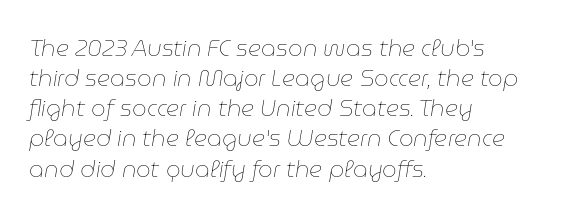
A typesetter would call this leading conventional body-copy spacing. Each row of text sits above clean, open space. The type is set solid horizontally, with unmodified tracking. The weight tops out at a normal text grade.
